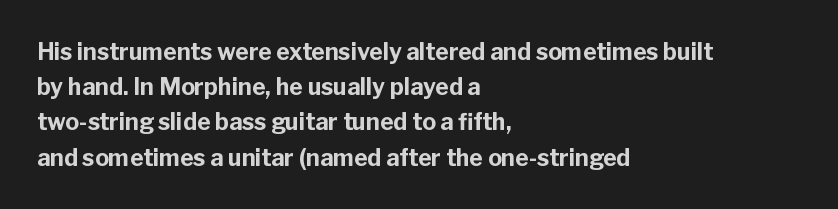
Q: Is the text bold? A: Yes.
Q: Is the text italic (slanted)? A: No, it is upright.
Q: Is the text underlined? A: No.
Q: How is the paragraph aligned? A: Left-aligned.
Q: Is the spacing between letters normal or unusually wide? A: Normal.
Q: Is the spacing between lines tight, normal or loose? A: Normal.
